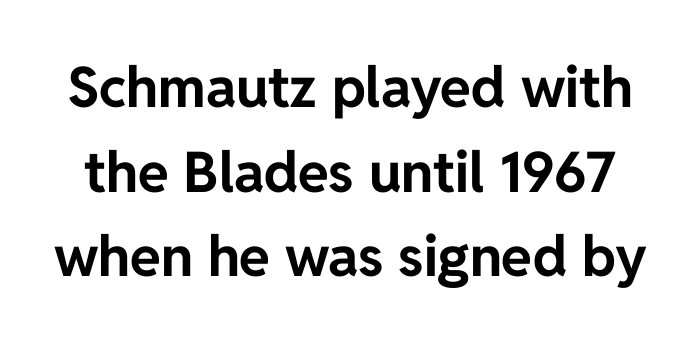
Q: Is the text bold? A: Yes.
Q: Is the text italic (slanted)? A: No, it is upright.
Q: Is the typeface a serif or a sans-serif typeface? A: Sans-serif.
Q: Is the text underlined? A: No.
Q: Is the spacing between letters normal or unusually wide? A: Normal.
Q: Is the spacing between lines tight, normal or loose? A: Normal.
Q: Width (condensed, normal, or wide)? A: Normal.
Q: Stroke contrast? A: Low.
Q: x-height? A: Medium.
Q: Monospaced? A: No.
